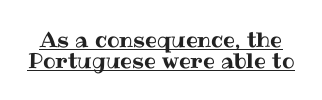
A typesetter would mark this as roman, not italic. Notice how a bar underscores the lettering throughout. Successive baselines arrive quickly, one right under another. The letters sit at their default tracking, neither squeezed nor spread.
